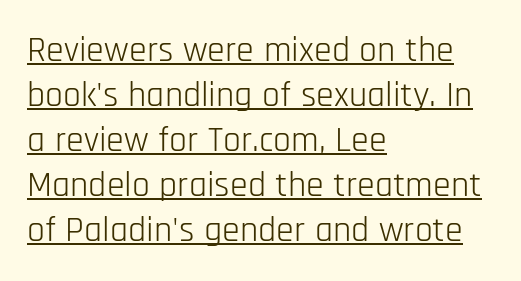
Q: Is the text bold? A: No.
Q: Is the text italic (slanted)? A: No, it is upright.
Q: Is the typeface a serif or a sans-serif typeface? A: Sans-serif.
Q: Is the text underlined? A: Yes.
Q: How is the paragraph aligned? A: Left-aligned.
Q: Is the spacing between letters normal or unusually wide? A: Normal.
Q: Is the spacing between lines tight, normal or loose? A: Normal.
Q: Width (condensed, normal, or wide)? A: Condensed.
Q: Stroke contrast? A: Low.
Q: x-height? A: Large.
Q: Monospaced? A: No.
